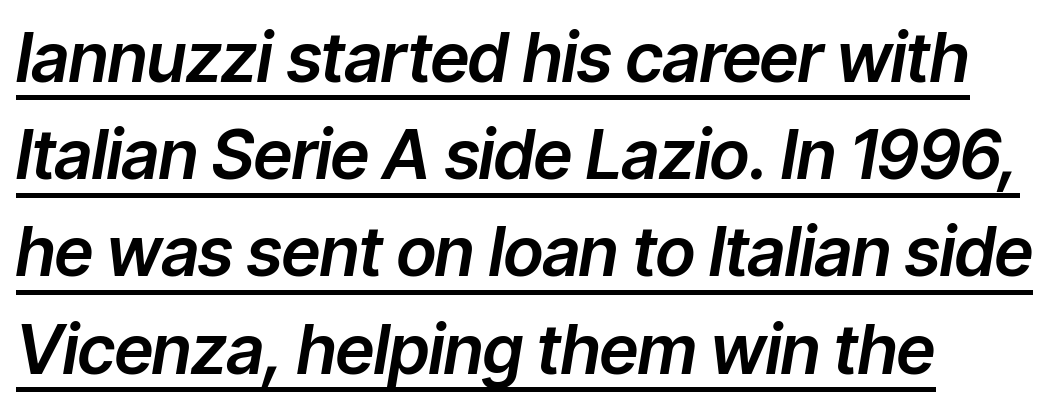
Q: Is the text italic (slanted)? A: Yes, it leans right by about 9 degrees.
Q: Is the text underlined? A: Yes.
Q: How is the paragraph aligned? A: Left-aligned.
Q: Is the spacing between letters normal or unusually wide? A: Normal.
Q: Is the spacing between lines tight, normal or loose? A: Normal.
Q: Width (condensed, normal, or wide)? A: Normal.
Q: Stroke contrast? A: Low.
Q: x-height? A: Medium.
Q: Monospaced? A: No.
